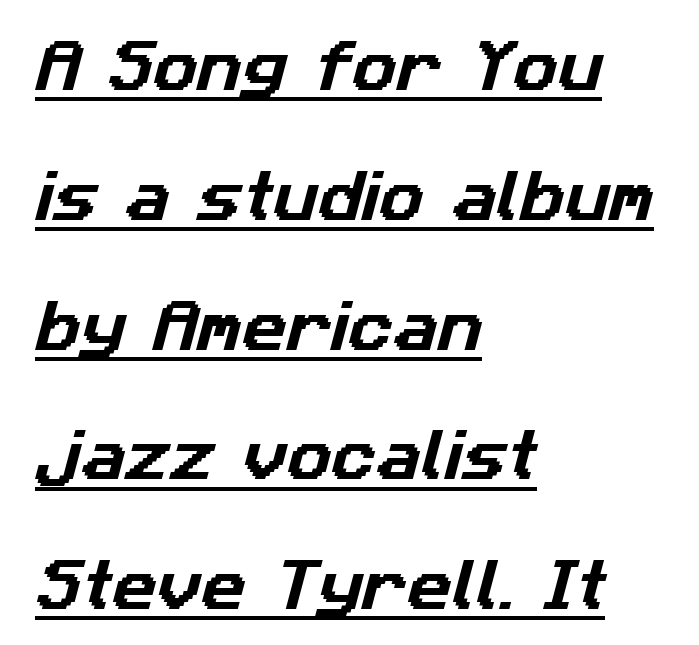
The image shows 55 px sans-serif type; set left-aligned, loose line spacing (2.36x), normal letter spacing, underlined; low stroke contrast and a medium x-height.
